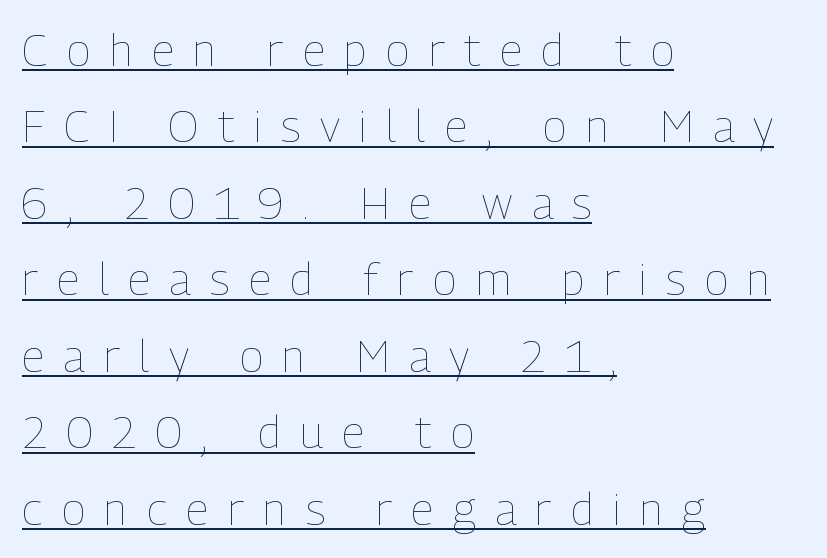
{"italic": "no", "bold": "no", "weight": "thin", "width": "condensed", "stroke_contrast": "low", "x_height": "medium", "monospaced": "no", "underline": "yes", "align": "left", "line_spacing": "normal", "line_spacing_ratio": 1.7, "letter_spacing": "wide", "letter_spacing_em": 0.43, "glyph_px": 45}
